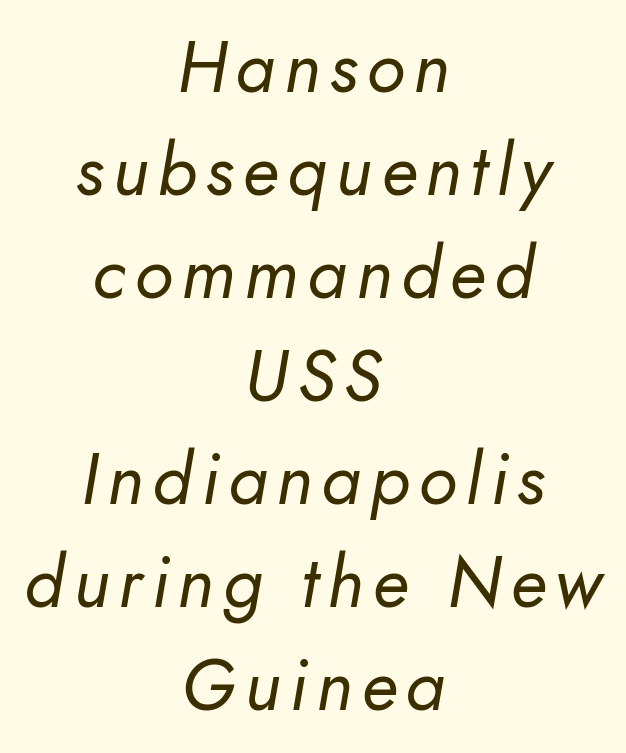
Q: Is the text bold? A: No.
Q: Is the text italic (slanted)? A: Yes, it leans right by about 10 degrees.
Q: Is the text underlined? A: No.
Q: How is the paragraph aligned? A: Centered.
Q: Is the spacing between lines tight, normal or loose? A: Normal.
Q: Width (condensed, normal, or wide)? A: Normal.
Q: Stroke contrast? A: Low.
Q: x-height? A: Small.
Q: Monospaced? A: No.
